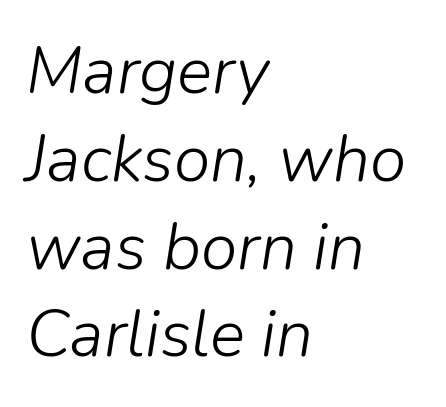
The image shows 66 px light type, italic (leaning right); set left-aligned, normal line spacing (1.33x), normal letter spacing, not underlined; low stroke contrast and a medium x-height.
